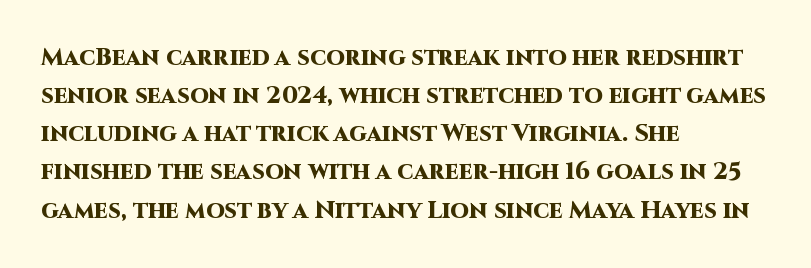
Q: Is the text bold? A: Yes.
Q: Is the text italic (slanted)? A: No, it is upright.
Q: Is the text underlined? A: No.
Q: How is the paragraph aligned? A: Left-aligned.
Q: Is the spacing between letters normal or unusually wide? A: Normal.
Q: Is the spacing between lines tight, normal or loose? A: Normal.
